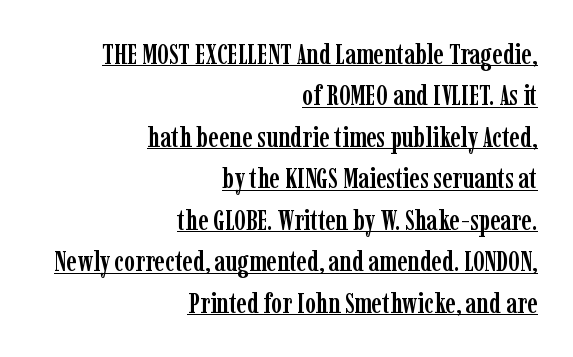
Q: Is the text italic (slanted)? A: No, it is upright.
Q: Is the typeface a serif or a sans-serif typeface? A: Serif.
Q: Is the text underlined? A: Yes.
Q: How is the paragraph aligned? A: Right-aligned.
Q: Is the spacing between letters normal or unusually wide? A: Normal.
Q: Is the spacing between lines tight, normal or loose? A: Normal.
Q: Width (condensed, normal, or wide)? A: Condensed.
Q: Stroke contrast? A: Low.
Q: x-height? A: Medium.
Q: Monospaced? A: No.
